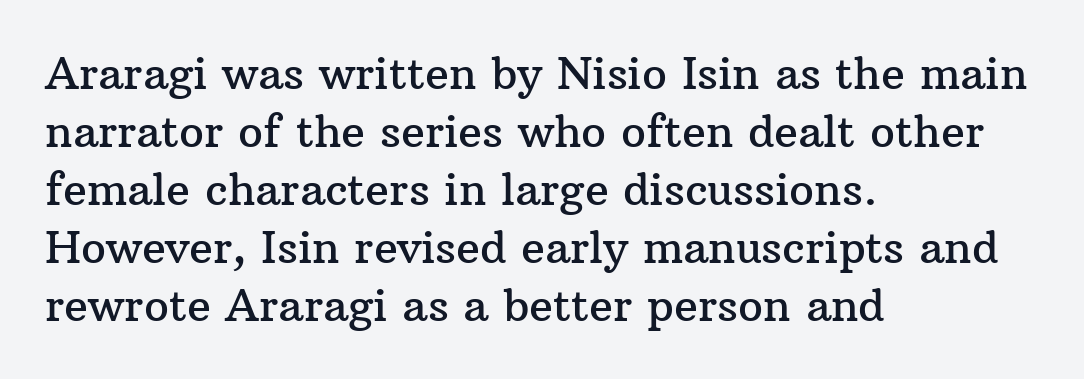
{"serif": "yes", "italic": "no", "width": "normal", "stroke_contrast": "medium", "x_height": "medium", "monospaced": "no", "underline": "no", "align": "left", "line_spacing": "normal", "line_spacing_ratio": 1.32, "letter_spacing": "normal", "letter_spacing_em": 0.0, "glyph_px": 44}
